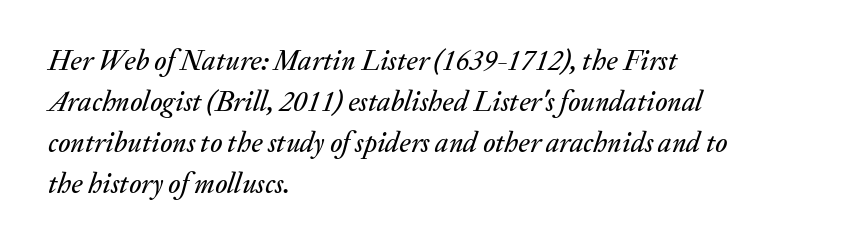
{"italic": "yes", "lean": "right", "slant_degrees": 20, "width": "normal", "stroke_contrast": "medium", "x_height": "medium", "monospaced": "no", "underline": "no", "align": "left", "line_spacing": "normal", "line_spacing_ratio": 1.47, "letter_spacing": "normal", "letter_spacing_em": 0.0, "glyph_px": 28}
